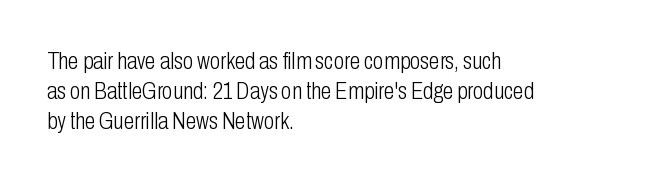
Q: Is the text bold? A: No.
Q: Is the text italic (slanted)? A: No, it is upright.
Q: Is the text underlined? A: No.
Q: How is the paragraph aligned? A: Left-aligned.
Q: Is the spacing between letters normal or unusually wide? A: Normal.
